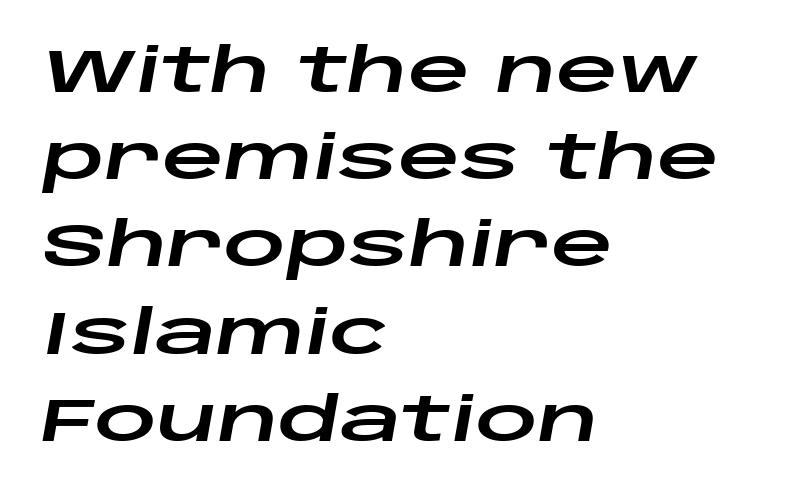
Q: Is the text italic (slanted)? A: Yes, it leans right by about 10 degrees.
Q: Is the text underlined? A: No.
Q: How is the paragraph aligned? A: Left-aligned.
Q: Is the spacing between letters normal or unusually wide? A: Normal.
Q: Is the spacing between lines tight, normal or loose? A: Normal.
Q: Width (condensed, normal, or wide)? A: Wide.
Q: Stroke contrast? A: Low.
Q: x-height? A: Large.
Q: Monospaced? A: No.
